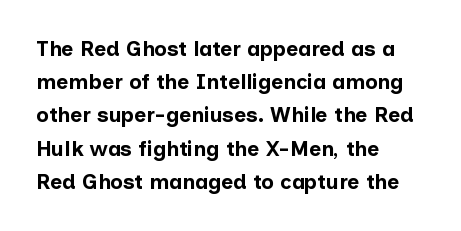
{"italic": "no", "bold": "yes", "underline": "no", "align": "left", "line_spacing": "normal", "line_spacing_ratio": 1.58, "letter_spacing": "normal", "letter_spacing_em": 0.0, "glyph_px": 21}
